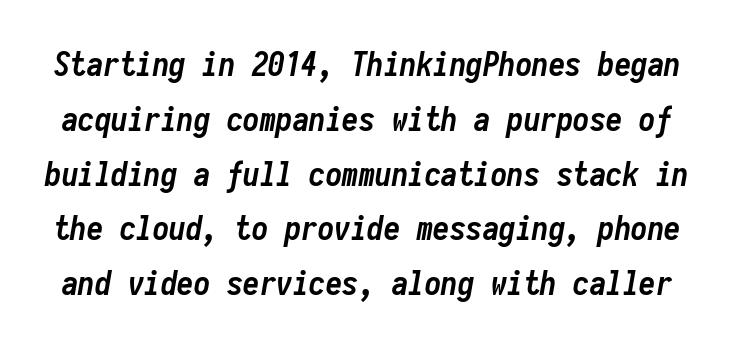
The image shows 33 px semibold, condensed type, italic (leaning right), monospaced; set normal line spacing (1.66x), normal letter spacing, not underlined; low stroke contrast and a medium x-height.
